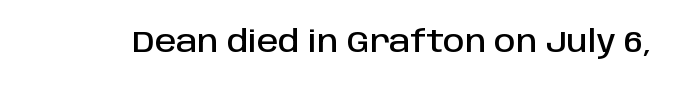
The image shows 30 px sans-serif type, upright; set normal letter spacing, not underlined; low stroke contrast and a large x-height.
